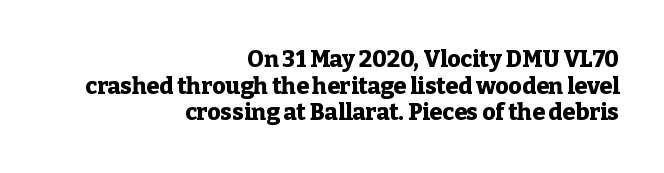
Set as a true bold cut, around the 700 mark. Tracking here is standard; glyphs follow each other at the usual distance. Posture: straight, roman, zero tilt. The typesetter chose a ragged-left arrangement here. Check under the words: just untouched page.
